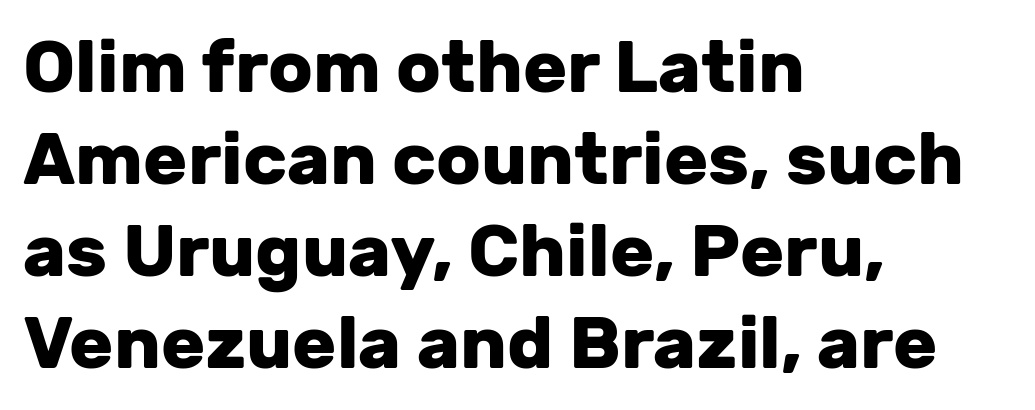
Compared with typical body copy, the letter spacing here is the same. Spacing verdict: proportional, widths tailored to each character. The space directly below the letters is spotless. The glyphs have the mass of a bold cut.
